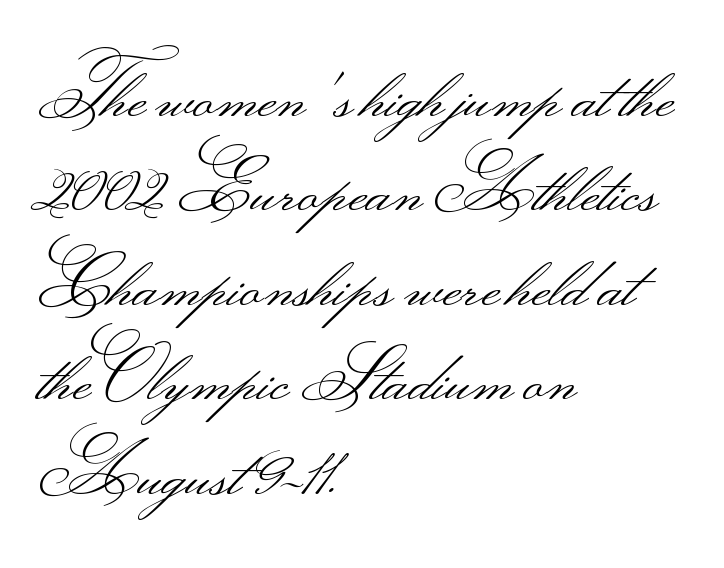
Q: Is the text bold? A: No.
Q: Is the text italic (slanted)? A: Yes.
Q: Is the typeface a serif or a sans-serif typeface? A: Sans-serif.
Q: Is the text underlined? A: No.
Q: How is the paragraph aligned? A: Left-aligned.
Q: Is the spacing between letters normal or unusually wide? A: Normal.
Q: Is the spacing between lines tight, normal or loose? A: Normal.
Q: Width (condensed, normal, or wide)? A: Wide.
Q: Stroke contrast? A: Medium.
Q: Monospaced? A: No.
